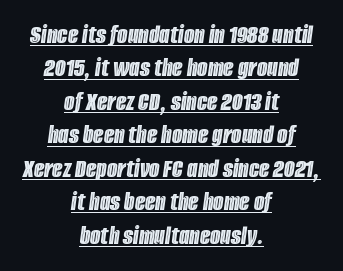
Q: Is the text italic (slanted)? A: Yes, it leans right by about 8 degrees.
Q: Is the text underlined? A: Yes.
Q: How is the paragraph aligned? A: Centered.
Q: Is the spacing between letters normal or unusually wide? A: Normal.
